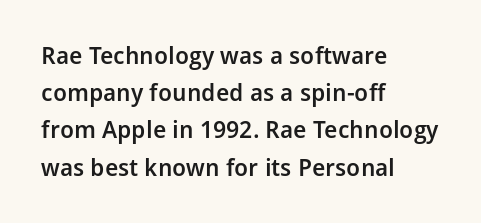
{"italic": "no", "bold": "semi", "underline": "no", "align": "left", "line_spacing": "normal", "line_spacing_ratio": 1.55, "letter_spacing": "normal", "letter_spacing_em": 0.0, "glyph_px": 24}
